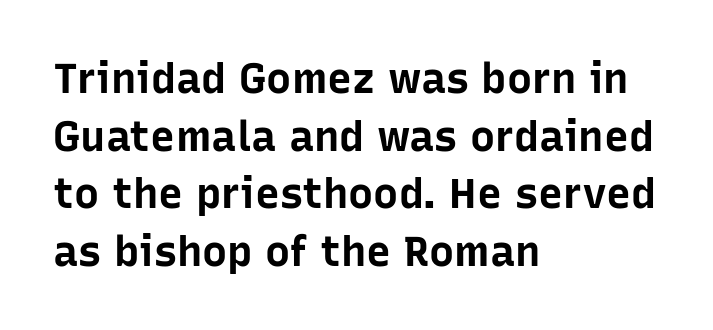
Q: Is the text bold? A: Yes.
Q: Is the text italic (slanted)? A: No, it is upright.
Q: Is the typeface a serif or a sans-serif typeface? A: Sans-serif.
Q: Is the text underlined? A: No.
Q: How is the paragraph aligned? A: Left-aligned.
Q: Is the spacing between letters normal or unusually wide? A: Normal.
Q: Is the spacing between lines tight, normal or loose? A: Normal.
Q: Width (condensed, normal, or wide)? A: Normal.
Q: Stroke contrast? A: Low.
Q: x-height? A: Medium.
Q: Monospaced? A: No.
